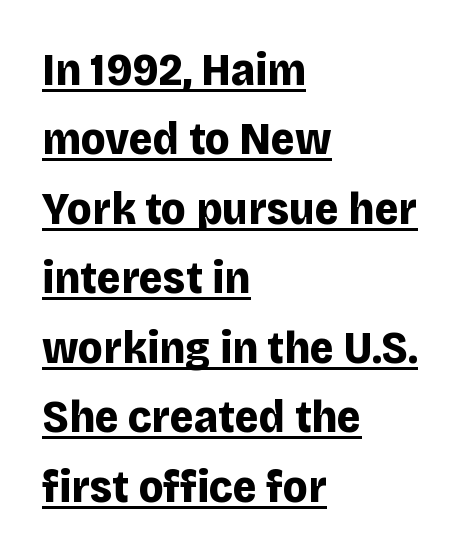
This sample is left-justified, so line endings fall wherever the words run out. These lines sit exactly where default settings would place them. Do the characters align in a grid? No, the font is proportional. This sample uses a sans-serif face.
